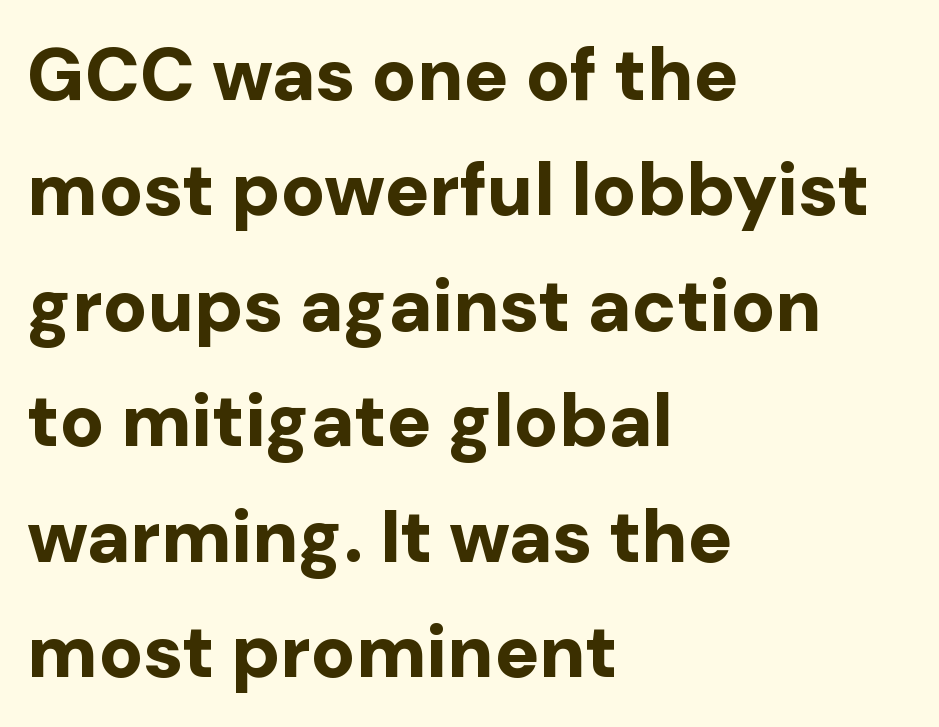
Q: Is the text bold? A: Yes.
Q: Is the text italic (slanted)? A: No, it is upright.
Q: Is the typeface a serif or a sans-serif typeface? A: Sans-serif.
Q: Is the text underlined? A: No.
Q: How is the paragraph aligned? A: Left-aligned.
Q: Is the spacing between letters normal or unusually wide? A: Normal.
Q: Is the spacing between lines tight, normal or loose? A: Normal.
Q: Width (condensed, normal, or wide)? A: Normal.
Q: Stroke contrast? A: Low.
Q: x-height? A: Medium.
Q: Monospaced? A: No.
